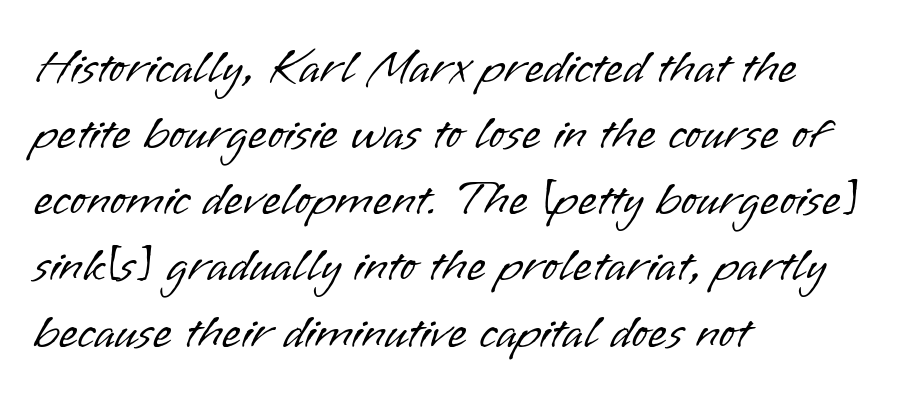
These lines are rendered in a variable-pitch font. Honestly, the letter spacing is just normal — you wouldn't notice it. The font family rendered here belongs to the sans-serif group. Check the space under the baseline: it is left empty. Where is the straight margin? On the left.
